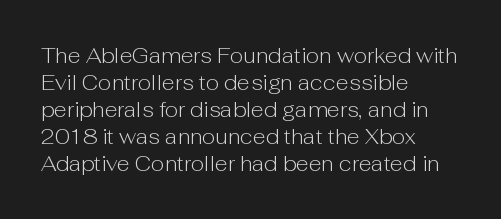
Q: Is the text bold? A: No.
Q: Is the text italic (slanted)? A: No, it is upright.
Q: Is the text underlined? A: No.
Q: How is the paragraph aligned? A: Left-aligned.
Q: Is the spacing between letters normal or unusually wide? A: Normal.
Q: Is the spacing between lines tight, normal or loose? A: Normal.
